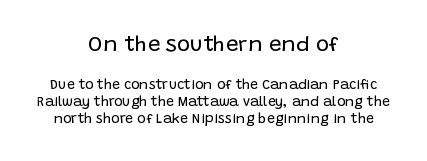
The image shows 22 px text type, upright; set centered, line spacing 1.2x, normal letter spacing, not underlined; the first (top) block is 1.57x larger.
